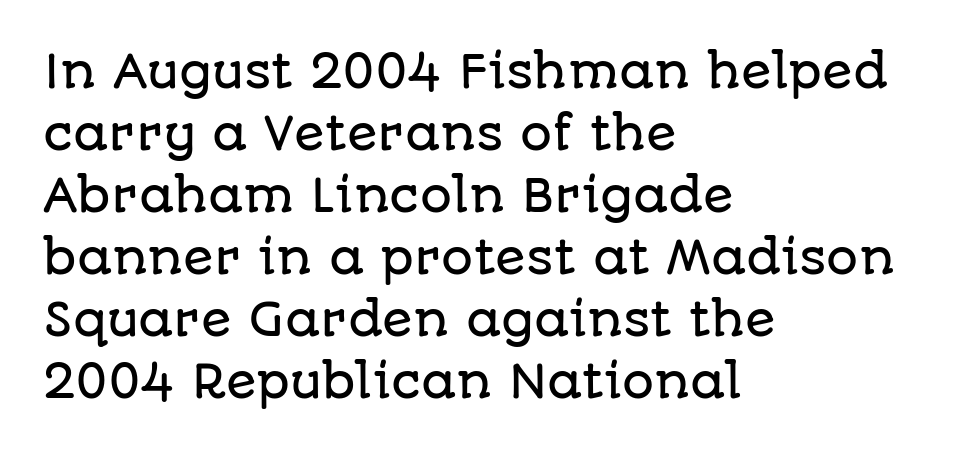
The image shows 45 px sans-serif type, upright; set left-aligned, normal line spacing (1.38x), normal letter spacing, not underlined; low stroke contrast and a large x-height.
